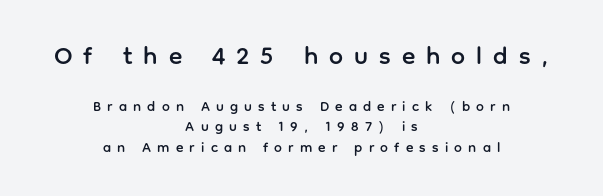
The image shows 25 px text type, upright; set centered, normal line spacing (1.47x), unusually wide letter spacing (+0.44 em), not underlined; the first (top) block is 1.79x larger.
